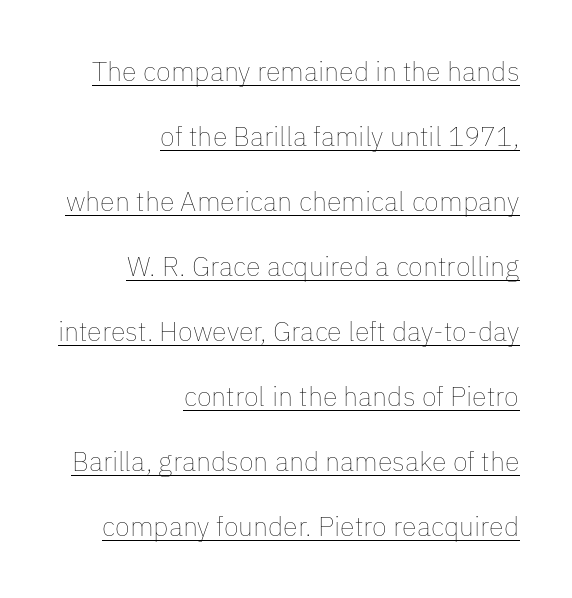
Whoever set this chose breathing room over compactness in the vertical rhythm. The string is rendered with underlining switched on. Which margin do the lines hug? The right one — the left edge is uneven. Do the letters lean? They stand straight. Default kerning and tracking; the words read as compact shapes. Is the stroke heavy? The answer is a plain regular-or-lighter.
